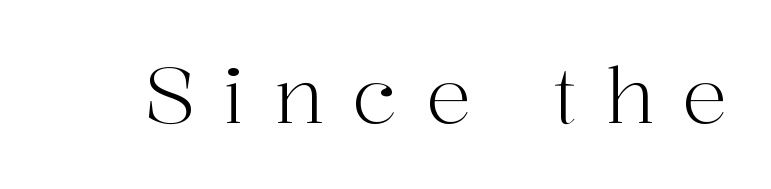
The image shows 77 px light serif type, upright; set unusually wide letter spacing (+0.36 em), not underlined; high stroke contrast and a medium x-height.
